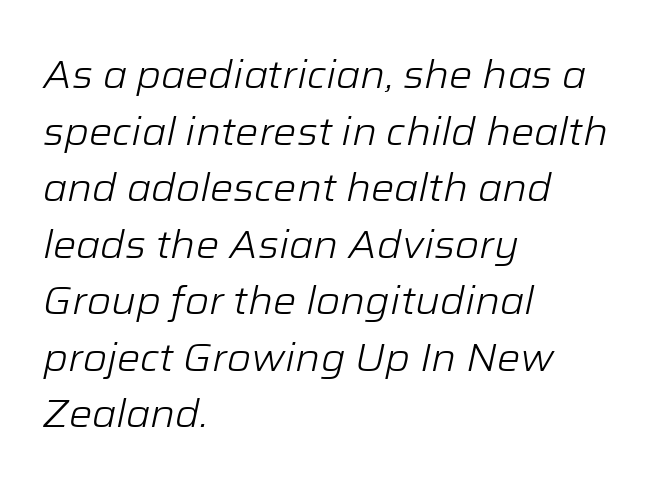
{"italic": "yes", "lean": "right", "slant_degrees": 12, "bold": "no", "weight": "light", "width": "normal", "stroke_contrast": "low", "x_height": "medium", "monospaced": "no", "underline": "no", "align": "left", "line_spacing": "normal", "line_spacing_ratio": 1.45, "letter_spacing": "normal", "letter_spacing_em": 0.0, "glyph_px": 39}
